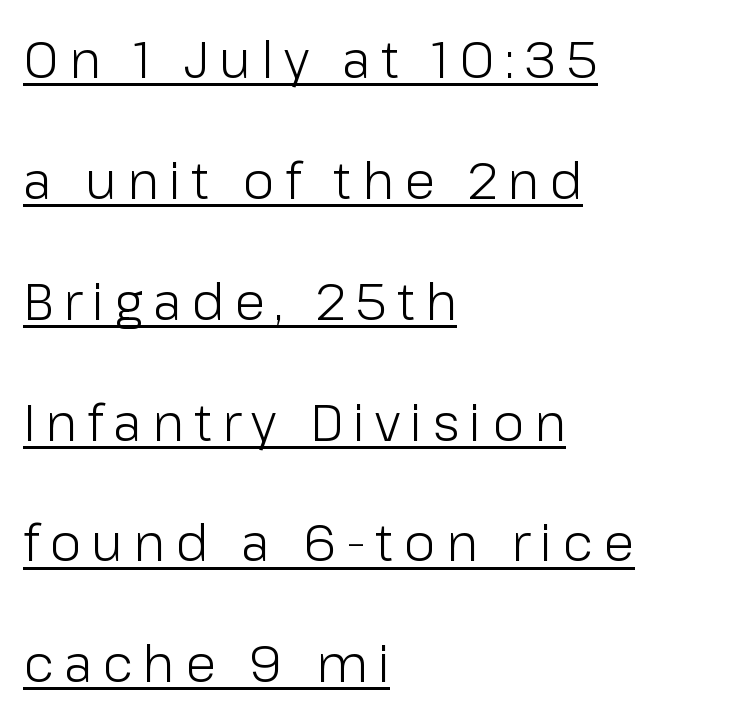
{"serif": "no", "italic": "no", "bold": "no", "weight": "light", "width": "normal", "stroke_contrast": "low", "x_height": "medium", "monospaced": "no", "underline": "yes", "align": "left", "line_spacing": "loose", "line_spacing_ratio": 2.37, "letter_spacing": "wide", "letter_spacing_em": 0.2, "glyph_px": 51}
